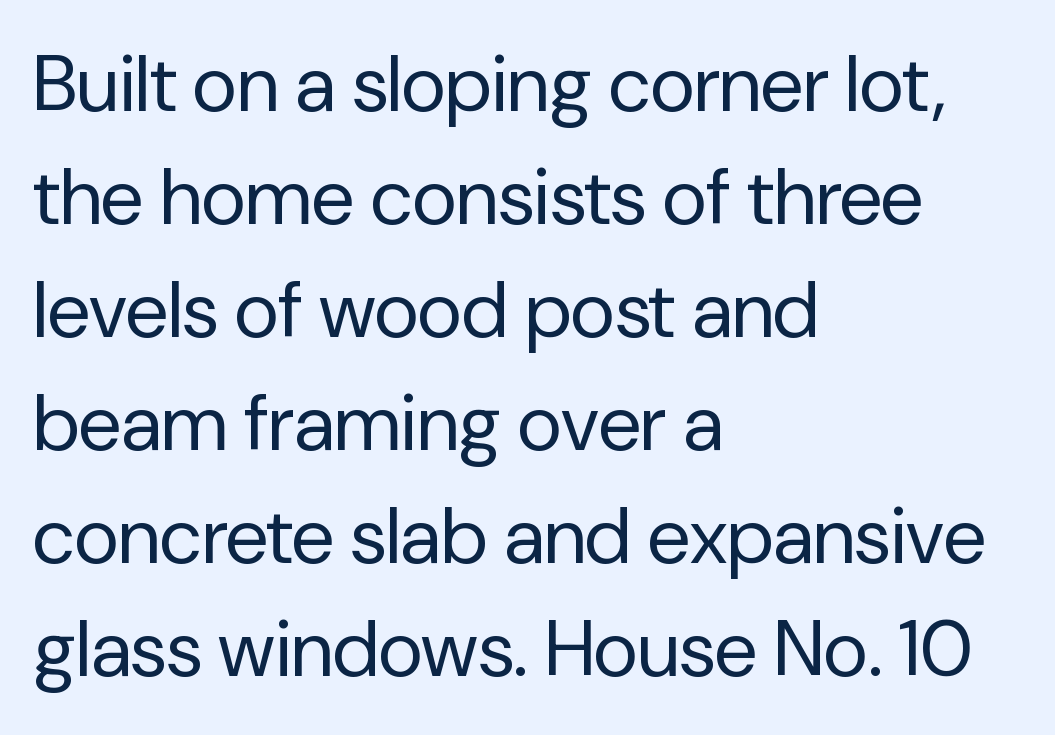
The rendering anchors every line to the left-hand side. Standard letterfit; no display-style spreading of the glyphs. If you drew a line through each stem, it would be perfectly vertical. Unlike a traditional serif, this face leaves its strokes unadorned. No word sits above an underline. Evenly set lines give the paragraph a standard silhouette.
